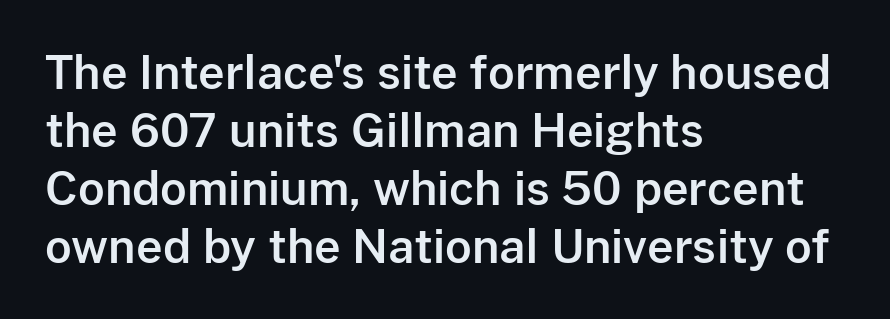
The image shows 46 px sans-serif type, upright; set left-aligned, normal line spacing (1.26x), normal letter spacing, not underlined; low stroke contrast and a medium x-height.
